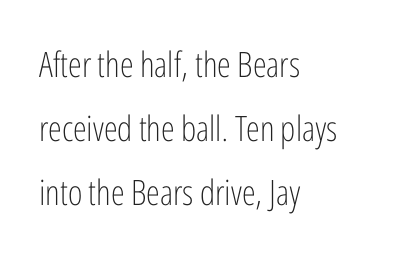
Q: Is the text bold? A: No.
Q: Is the text italic (slanted)? A: No, it is upright.
Q: Is the typeface a serif or a sans-serif typeface? A: Sans-serif.
Q: Is the text underlined? A: No.
Q: How is the paragraph aligned? A: Left-aligned.
Q: Is the spacing between letters normal or unusually wide? A: Normal.
Q: Width (condensed, normal, or wide)? A: Condensed.
Q: Stroke contrast? A: Low.
Q: x-height? A: Medium.
Q: Monospaced? A: No.
